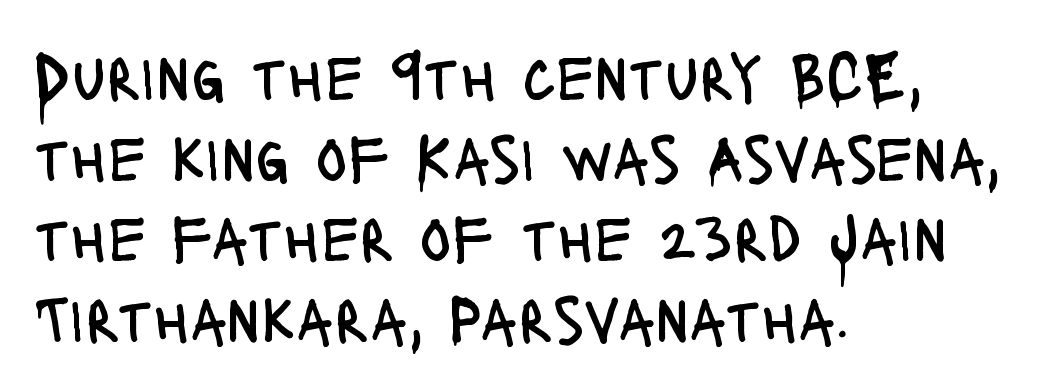
The image shows 66 px regular-weight, condensed sans-serif type, upright; set left-aligned, line spacing 1.22x, normal letter spacing, not underlined; low stroke contrast and a large x-height.
